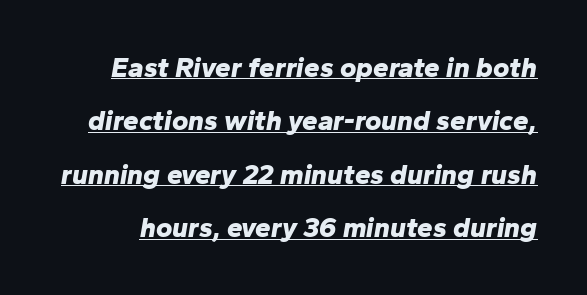
{"italic": "yes", "lean": "right", "slant_degrees": 10, "bold": "yes", "weight": "bold", "width": "normal", "stroke_contrast": "low", "x_height": "medium", "monospaced": "no", "underline": "yes", "line_spacing": "loose", "line_spacing_ratio": 1.91, "letter_spacing": "normal", "letter_spacing_em": 0.0, "glyph_px": 28}
